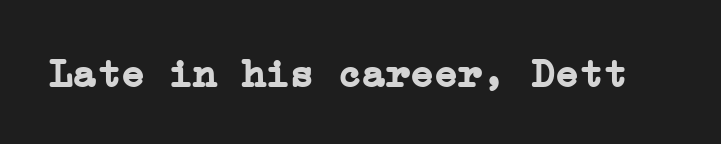
I'd describe the lettering as bold — thick and assertive. Does the lettering tilt? It doesn't — this is upright. Is the letter spacing exaggerated? No — it looks like the ordinary default. The type family on display is of the serif kind.
